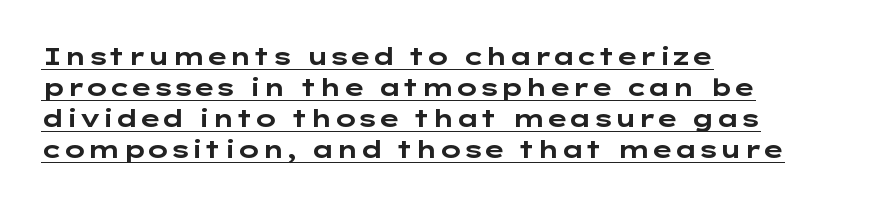
The image shows 24 px bold type, upright; set left-aligned, normal line spacing (1.29x), normal letter spacing, underlined.
